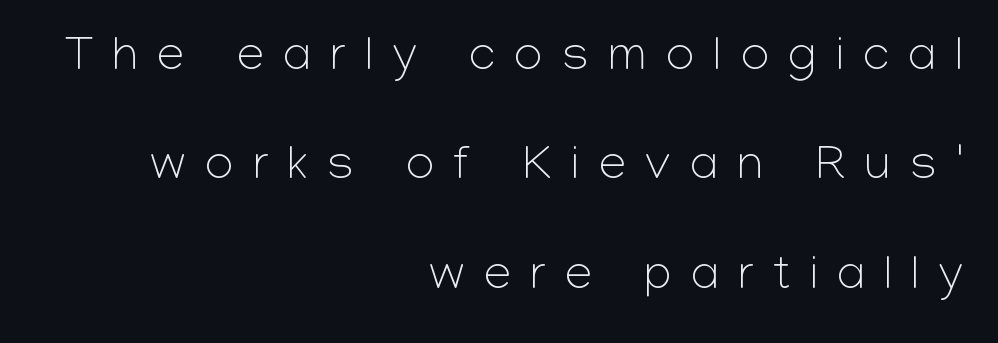
{"serif": "no", "italic": "no", "bold": "no", "weight": "light", "width": "normal", "stroke_contrast": "low", "x_height": "medium", "monospaced": "no", "underline": "no", "align": "right", "line_spacing": "loose", "line_spacing_ratio": 2.23, "letter_spacing": "wide", "letter_spacing_em": 0.4, "glyph_px": 49}
